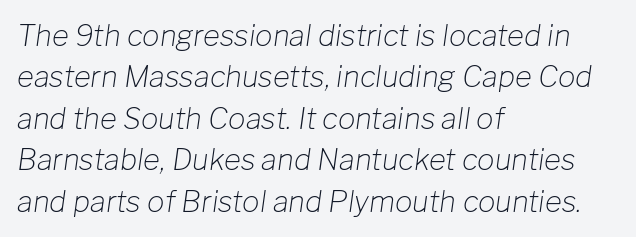
Q: Is the text bold? A: No.
Q: Is the text italic (slanted)? A: Yes, it leans right by about 8 degrees.
Q: Is the text underlined? A: No.
Q: How is the paragraph aligned? A: Left-aligned.
Q: Is the spacing between letters normal or unusually wide? A: Normal.
Q: Is the spacing between lines tight, normal or loose? A: Normal.
Q: Width (condensed, normal, or wide)? A: Normal.
Q: Stroke contrast? A: Low.
Q: x-height? A: Medium.
Q: Monospaced? A: No.
